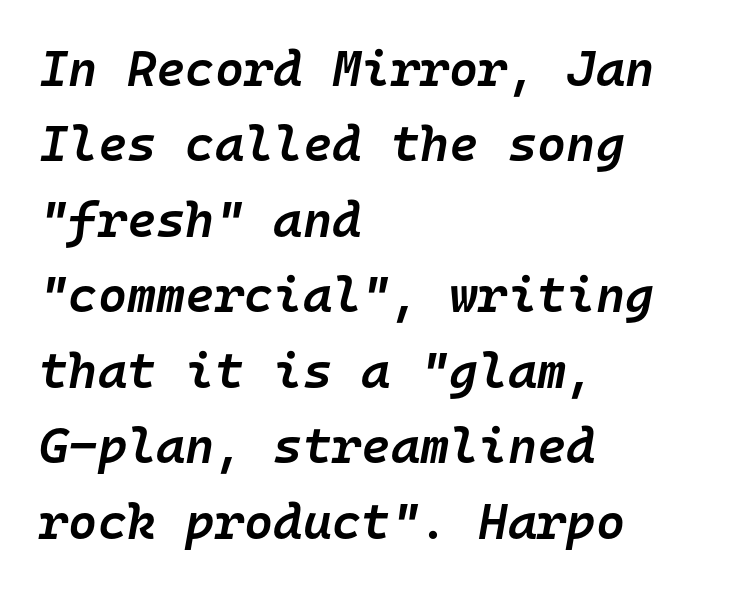
The image shows 50 px semibold type, italic (leaning right), monospaced; set left-aligned, normal line spacing (1.51x), normal letter spacing, not underlined; low stroke contrast and a medium x-height.
